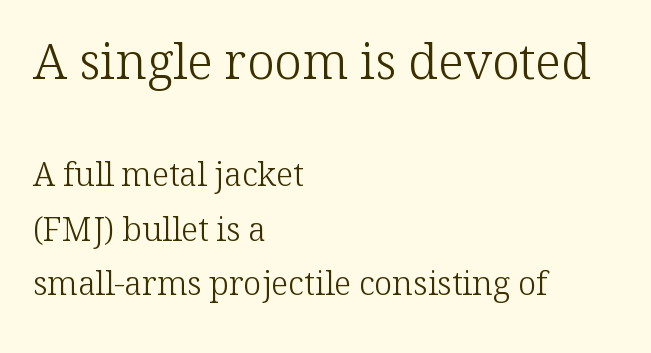
Q: Is the text bold? A: No.
Q: Is the text italic (slanted)? A: No, it is upright.
Q: Is the typeface a serif or a sans-serif typeface? A: Serif.
Q: Is the text underlined? A: No.
Q: How is the paragraph aligned? A: Left-aligned.
Q: Is the spacing between letters normal or unusually wide? A: Normal.
Q: Is the spacing between lines tight, normal or loose? A: Normal.
Q: Which block of text is set in a larger size, the first (top) or the second (bottom)? A: The first (top) one.
Q: Width (condensed, normal, or wide)? A: Normal.
Q: Stroke contrast? A: Low.
Q: x-height? A: Medium.
Q: Monospaced? A: No.
